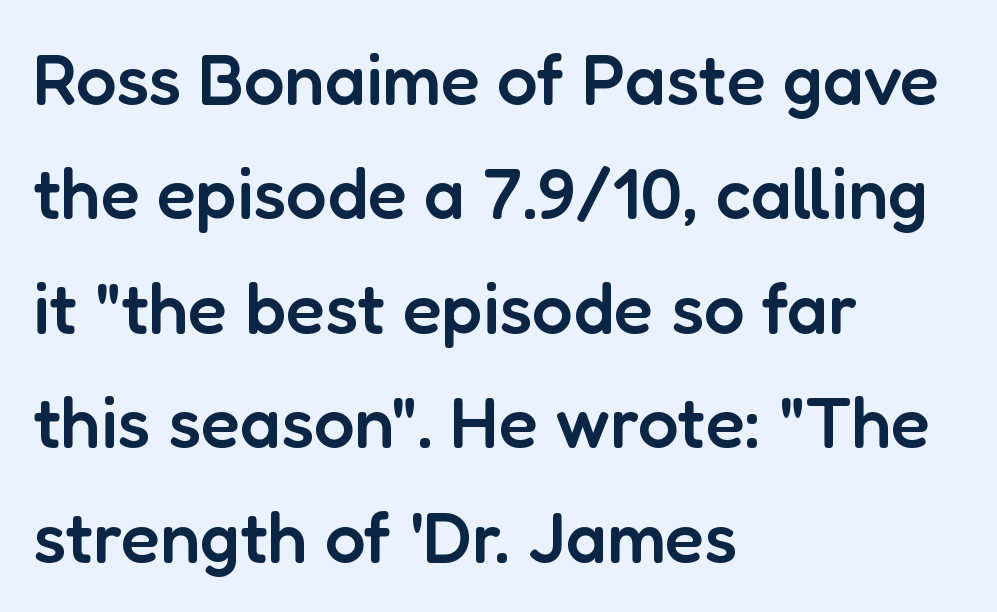
{"serif": "no", "italic": "no", "bold": "semi", "weight": "semibold", "width": "normal", "stroke_contrast": "low", "x_height": "medium", "monospaced": "no", "underline": "no", "align": "left", "line_spacing": "normal", "line_spacing_ratio": 1.59, "letter_spacing": "normal", "letter_spacing_em": 0.0, "glyph_px": 72}
